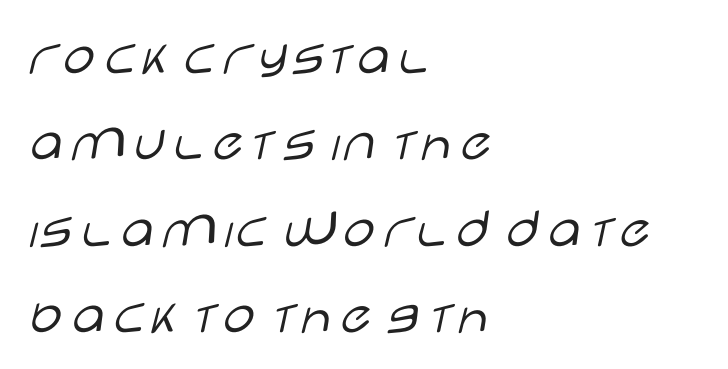
No extra ink here — the face is not bold. Here the designer chose a conventional face with non-uniform glyph widths. Nothing unusual about the tracking: characters are spaced as the font intends. Unlike a traditional serif, this face leaves its strokes unadorned.
